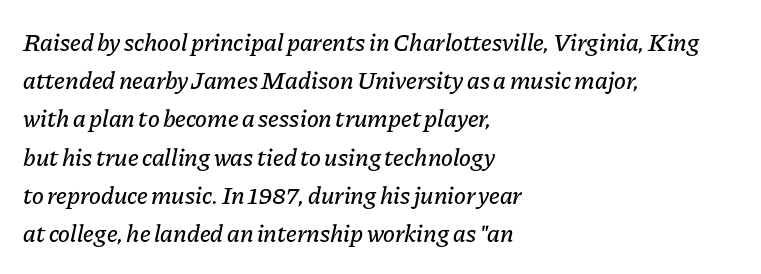
{"italic": "yes", "lean": "right", "slant_degrees": 11, "underline": "no", "align": "left", "line_spacing": "normal", "line_spacing_ratio": 1.53, "letter_spacing": "normal", "letter_spacing_em": 0.0, "glyph_px": 25}
